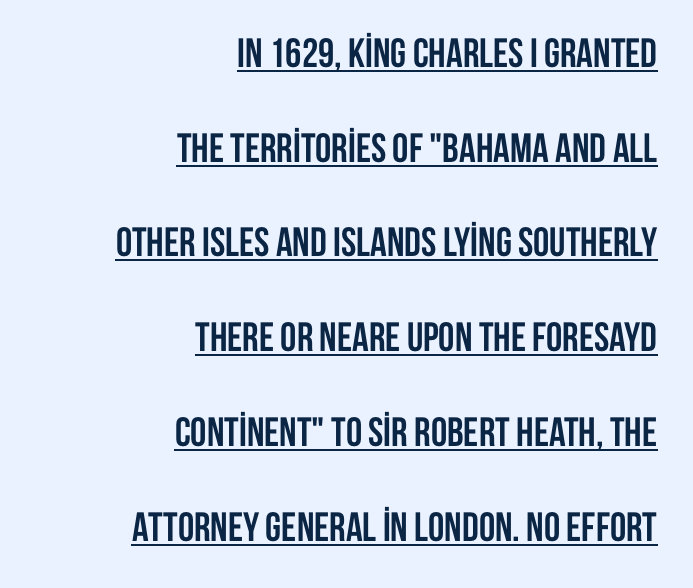
The line texture is even and compact thanks to regular tracking. Compared with typical paragraphs, the rows here are farther apart. Do the letters lean? They stand straight. This sample carries an underscore along the baseline area. The characters display no serif detailing; their extremities are plain.
